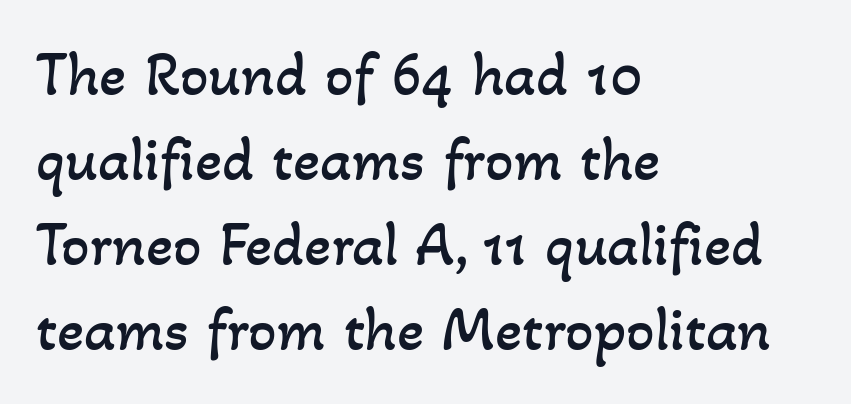
Q: Is the text bold? A: No.
Q: Is the text underlined? A: No.
Q: How is the paragraph aligned? A: Left-aligned.
Q: Is the spacing between letters normal or unusually wide? A: Normal.
Q: Is the spacing between lines tight, normal or loose? A: Normal.
Q: Width (condensed, normal, or wide)? A: Normal.
Q: Stroke contrast? A: Low.
Q: x-height? A: Small.
Q: Monospaced? A: No.
